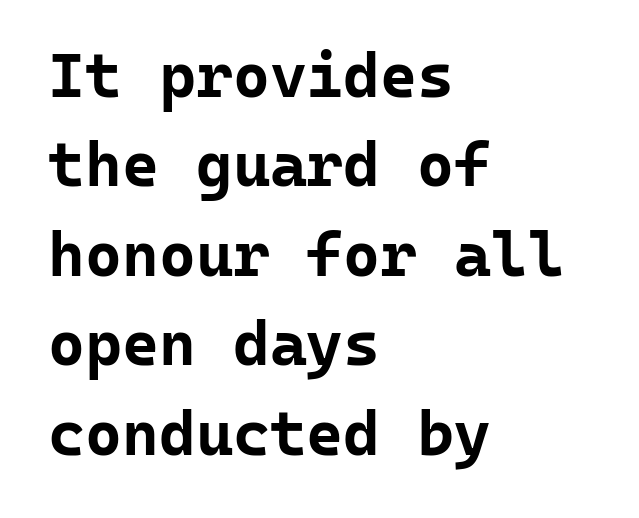
Q: Is the text bold? A: Yes.
Q: Is the text italic (slanted)? A: No, it is upright.
Q: Is the typeface a serif or a sans-serif typeface? A: Sans-serif.
Q: Is the text underlined? A: No.
Q: How is the paragraph aligned? A: Left-aligned.
Q: Is the spacing between letters normal or unusually wide? A: Normal.
Q: Is the spacing between lines tight, normal or loose? A: Normal.
Q: Width (condensed, normal, or wide)? A: Normal.
Q: Stroke contrast? A: Low.
Q: x-height? A: Medium.
Q: Monospaced? A: Yes.
